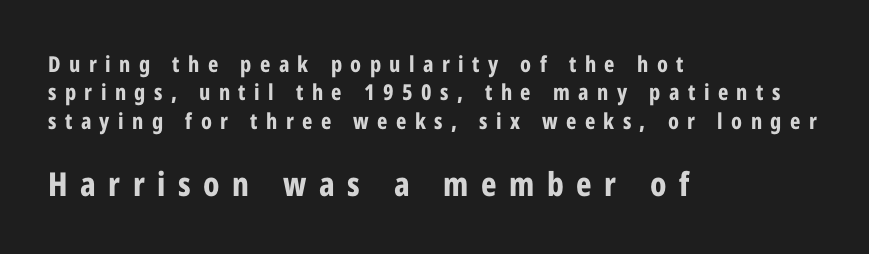
The image shows 33 px bold, condensed sans-serif type, upright; set left-aligned, normal line spacing (1.29x), unusually wide letter spacing (+0.38 em), not underlined; the second (bottom) block is 1.5x larger; low stroke contrast and a medium x-height.
